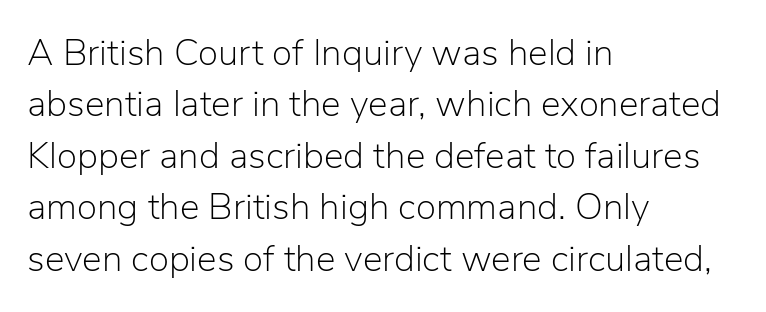
Q: Is the text bold? A: No.
Q: Is the text italic (slanted)? A: No, it is upright.
Q: Is the typeface a serif or a sans-serif typeface? A: Sans-serif.
Q: Is the text underlined? A: No.
Q: How is the paragraph aligned? A: Left-aligned.
Q: Is the spacing between letters normal or unusually wide? A: Normal.
Q: Is the spacing between lines tight, normal or loose? A: Normal.
Q: Width (condensed, normal, or wide)? A: Normal.
Q: Stroke contrast? A: Low.
Q: x-height? A: Medium.
Q: Monospaced? A: No.
